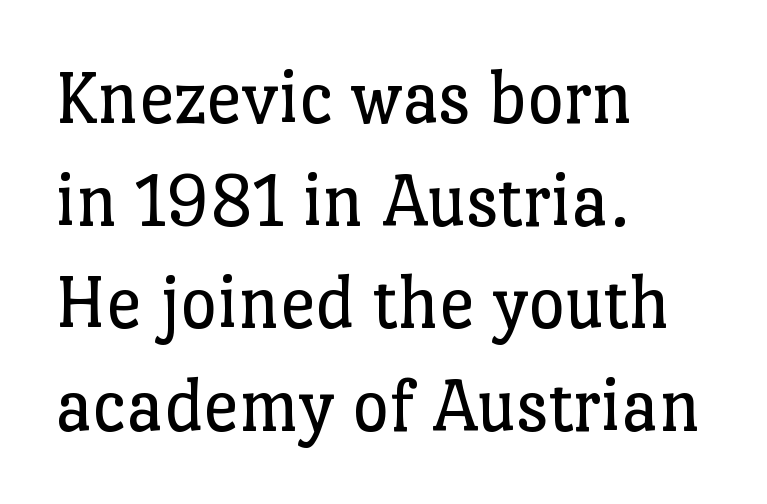
Q: Is the text bold? A: No.
Q: Is the text italic (slanted)? A: No, it is upright.
Q: Is the typeface a serif or a sans-serif typeface? A: Serif.
Q: Is the text underlined? A: No.
Q: How is the paragraph aligned? A: Left-aligned.
Q: Is the spacing between letters normal or unusually wide? A: Normal.
Q: Is the spacing between lines tight, normal or loose? A: Normal.
Q: Width (condensed, normal, or wide)? A: Normal.
Q: Stroke contrast? A: Low.
Q: x-height? A: Medium.
Q: Monospaced? A: No.
